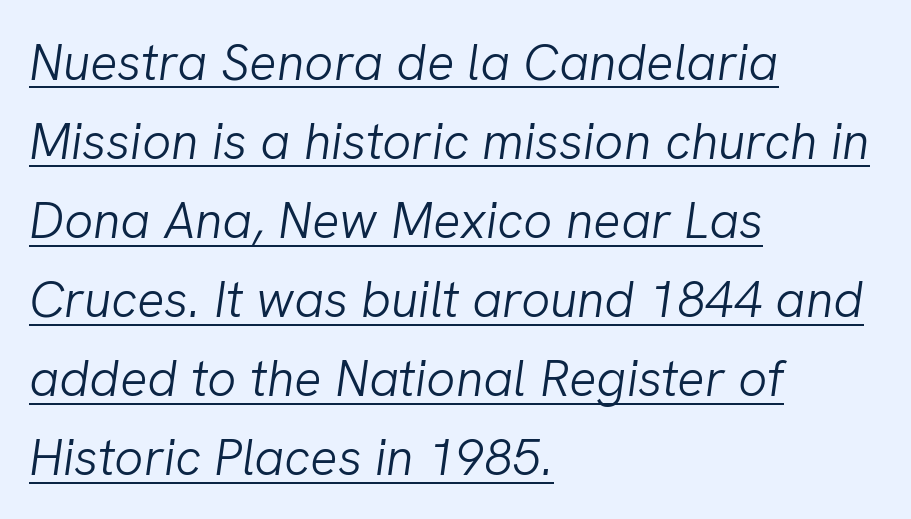
This sample has the flowing, uneven cadence of proportional lettering. Slant detected: the letters are inclined. No extra ink here — the face is not bold. If you measured baseline to baseline, you'd find a middling distance. Quick note: underline on. Does extra space separate the letters? No, they use regular spacing.
